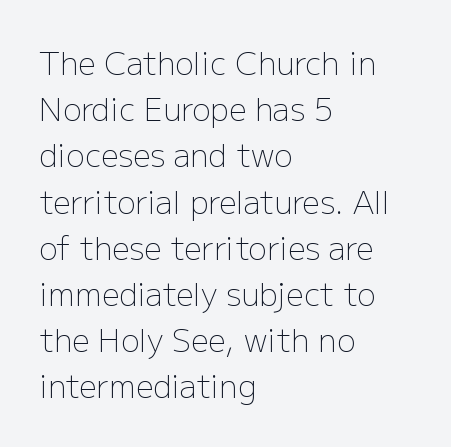
The image shows 31 px light sans-serif type, upright; set left-aligned, normal line spacing (1.49x), normal letter spacing, not underlined; low stroke contrast and a medium x-height.
